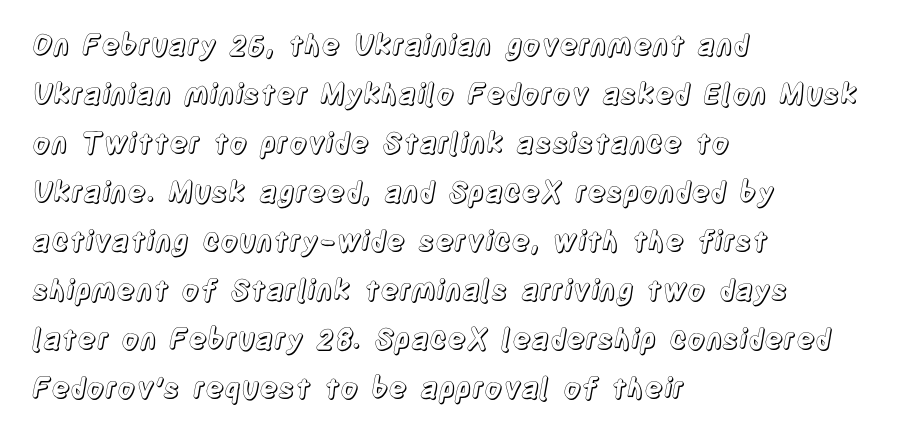
The image shows 28 px condensed type; set left-aligned, line spacing 1.75x, normal letter spacing, not underlined; a large x-height.
